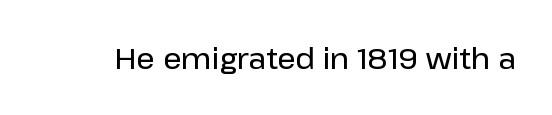
Q: Is the text italic (slanted)? A: No, it is upright.
Q: Is the typeface a serif or a sans-serif typeface? A: Sans-serif.
Q: Is the text underlined? A: No.
Q: Is the spacing between letters normal or unusually wide? A: Normal.
Q: Width (condensed, normal, or wide)? A: Normal.
Q: Stroke contrast? A: Low.
Q: x-height? A: Medium.
Q: Monospaced? A: No.
